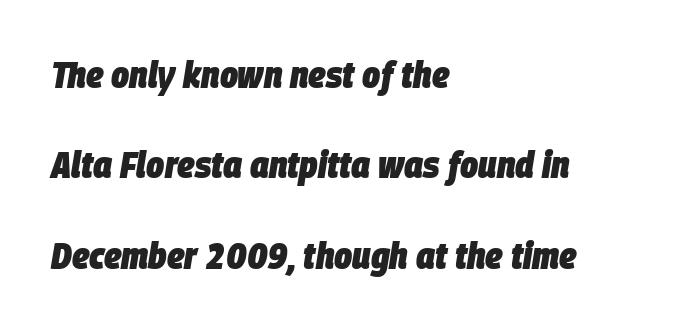
The image shows 38 px heavy, condensed type, italic (leaning right); set left-aligned, loose line spacing (2.38x), normal letter spacing, not underlined; low stroke contrast and a large x-height.
